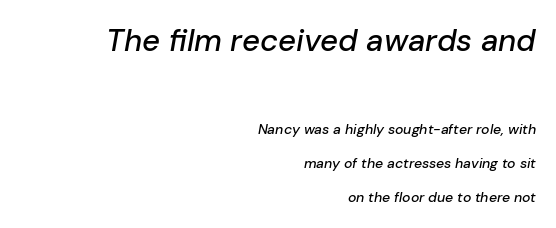
This block would shrink considerably if given ordinary leading; it's expanded now. This rendering leaves character spacing at its baseline value. Honestly, there is no underline to notice here at all. Reading top to bottom, the characters get smaller at the block break. The compositor pushed each line to the right boundary.
